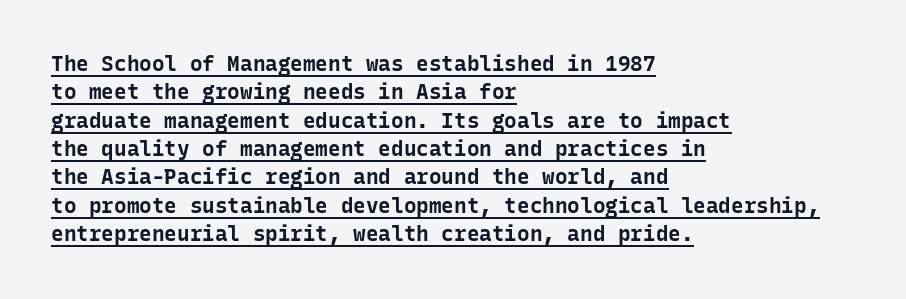
The passage is arranged the way most books set body copy — flush left. This is heavy type, rendered in bold. The tracking reads as untouched default to a designer's eye. Nope, not italic — everything's standing straight.
